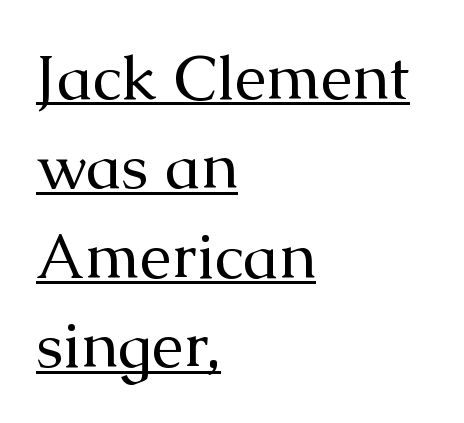
Small tapered or slab feet sit at the stroke ends, so this counts as serif. Quick note: underline on. Rendered with straight, roman letterforms. Successive baselines arrive at the customary interval. Think standard paragraph weight, or any step lighter than that.
